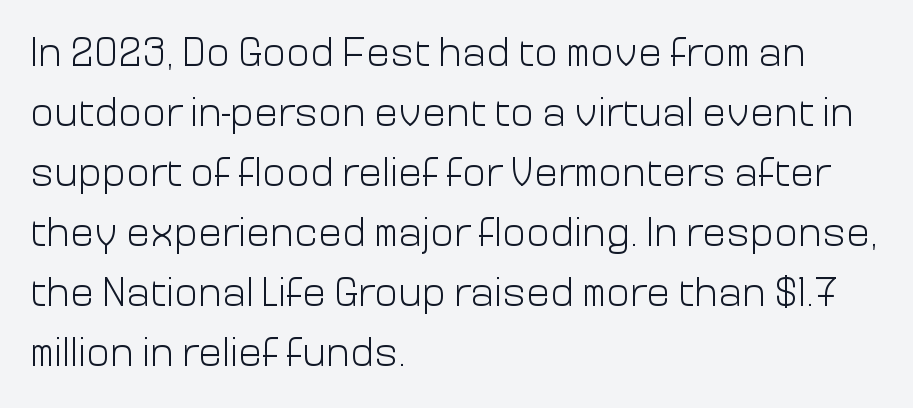
The image shows 40 px light sans-serif type, upright; set left-aligned, normal line spacing (1.5x), normal letter spacing, not underlined; low stroke contrast and a medium x-height.
